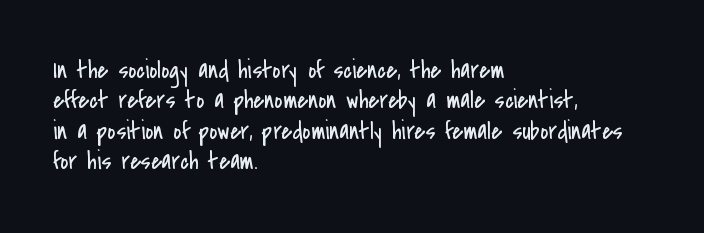
Nope, not italic — everything's standing straight. Only glyphs here, with clear space below each row. Leftover space on each line is placed entirely after the last word. The gaps between neighbouring characters are ordinary and unremarkable. A light-to-regular cut is what we see here.
